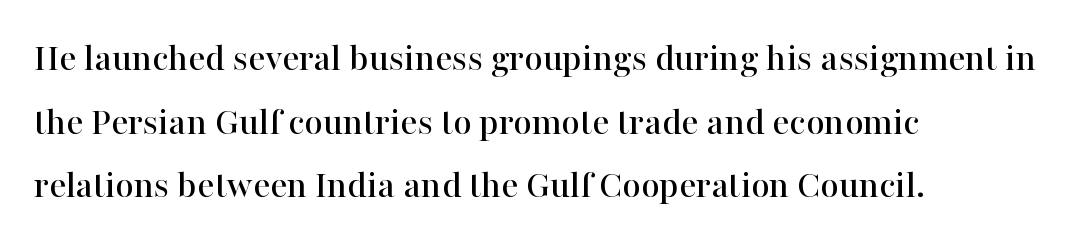
The image shows 40 px serif type, upright; set left-aligned, normal line spacing (1.59x), normal letter spacing, not underlined; high stroke contrast and a medium x-height.
